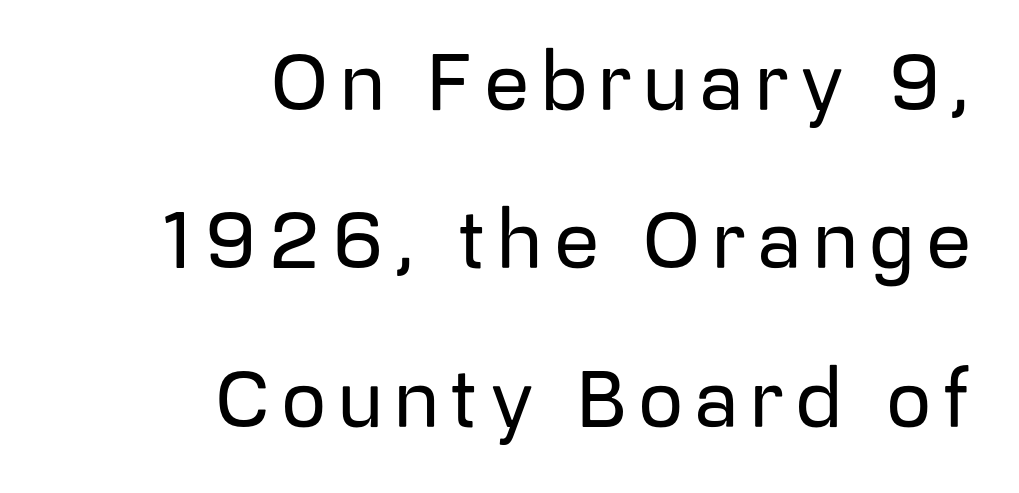
Q: Is the text italic (slanted)? A: No, it is upright.
Q: Is the typeface a serif or a sans-serif typeface? A: Sans-serif.
Q: Is the text underlined? A: No.
Q: How is the paragraph aligned? A: Right-aligned.
Q: Is the spacing between lines tight, normal or loose? A: Loose.
Q: Width (condensed, normal, or wide)? A: Normal.
Q: Stroke contrast? A: Low.
Q: x-height? A: Medium.
Q: Monospaced? A: No.
